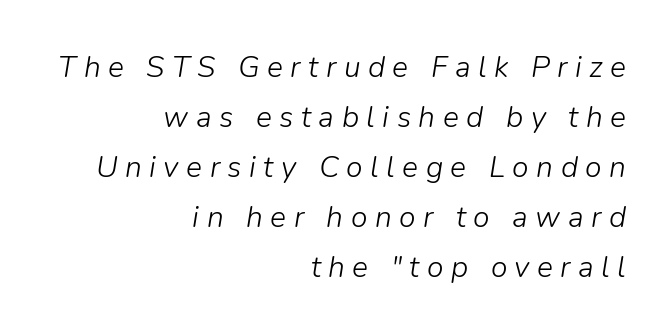
Q: Is the text bold? A: No.
Q: Is the text italic (slanted)? A: Yes, it leans right by about 9 degrees.
Q: Is the text underlined? A: No.
Q: How is the paragraph aligned? A: Right-aligned.
Q: Is the spacing between letters normal or unusually wide? A: Unusually wide.
Q: Is the spacing between lines tight, normal or loose? A: Normal.
Q: Width (condensed, normal, or wide)? A: Normal.
Q: Stroke contrast? A: Low.
Q: x-height? A: Medium.
Q: Monospaced? A: No.
